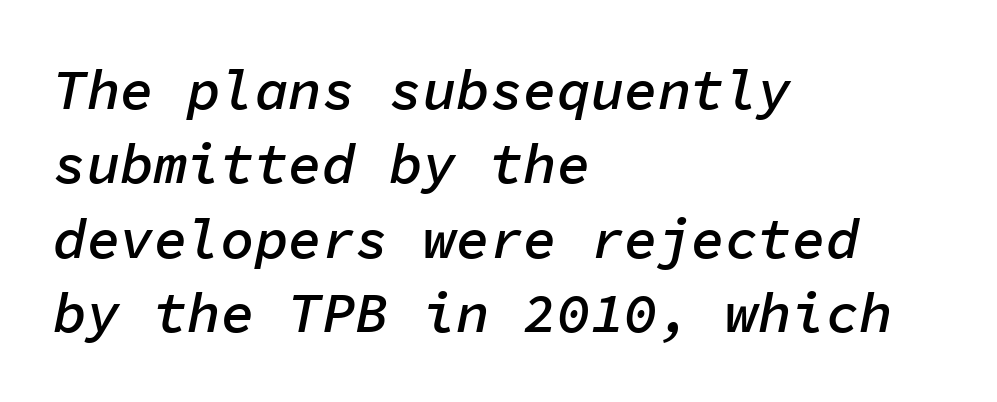
The image shows 56 px semibold type, italic (leaning right), monospaced; set left-aligned, normal line spacing (1.33x), normal letter spacing, not underlined; low stroke contrast and a medium x-height.
